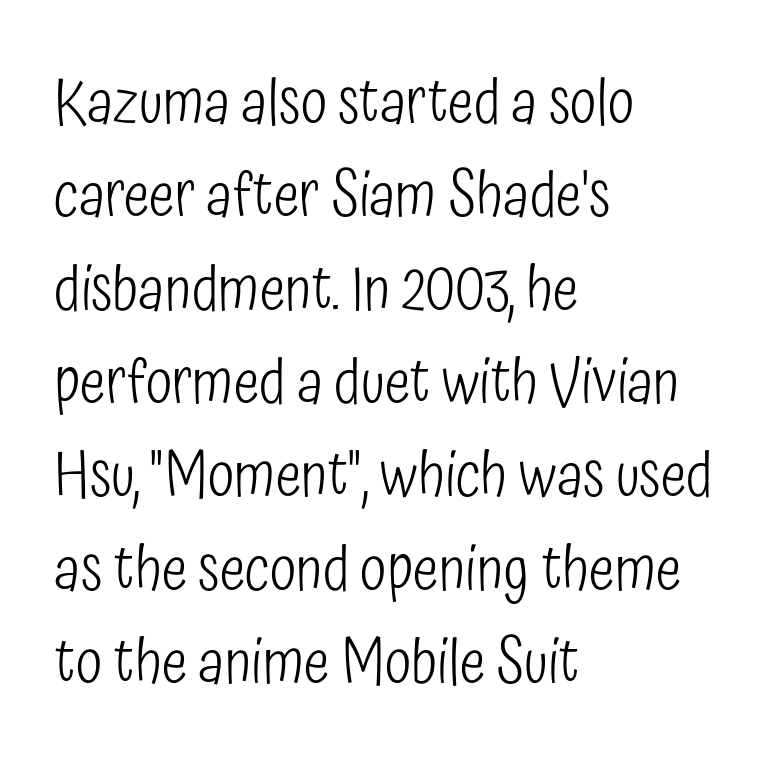
{"serif": "no", "italic": "no", "bold": "no", "weight": "light", "width": "condensed", "stroke_contrast": "low", "x_height": "medium", "monospaced": "no", "underline": "no", "align": "left", "line_spacing": "normal", "line_spacing_ratio": 1.53, "letter_spacing": "normal", "letter_spacing_em": 0.0, "glyph_px": 61}
